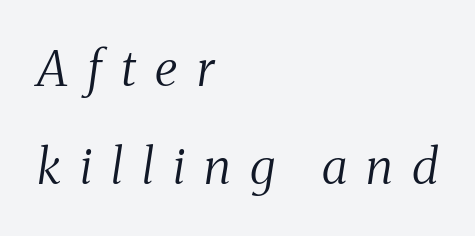
The passage is arranged the way most books set body copy — flush left. Stroke thickness stays within the range of a standard reading face or lighter. Descenders hang freely into open space. Each letter keeps its own natural width here, so spacing adapts to shape. You could fit nearly another row in the gap between these rows. Substantial extra tracking has been applied to these lines.
